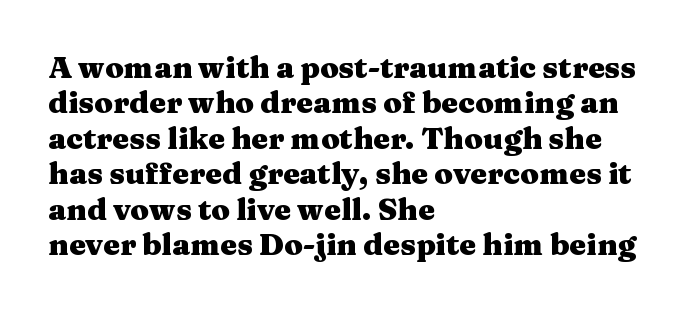
Q: Is the text bold? A: Yes.
Q: Is the text italic (slanted)? A: No, it is upright.
Q: Is the typeface a serif or a sans-serif typeface? A: Serif.
Q: Is the text underlined? A: No.
Q: How is the paragraph aligned? A: Left-aligned.
Q: Is the spacing between letters normal or unusually wide? A: Normal.
Q: Width (condensed, normal, or wide)? A: Wide.
Q: Stroke contrast? A: Medium.
Q: x-height? A: Medium.
Q: Monospaced? A: No.
